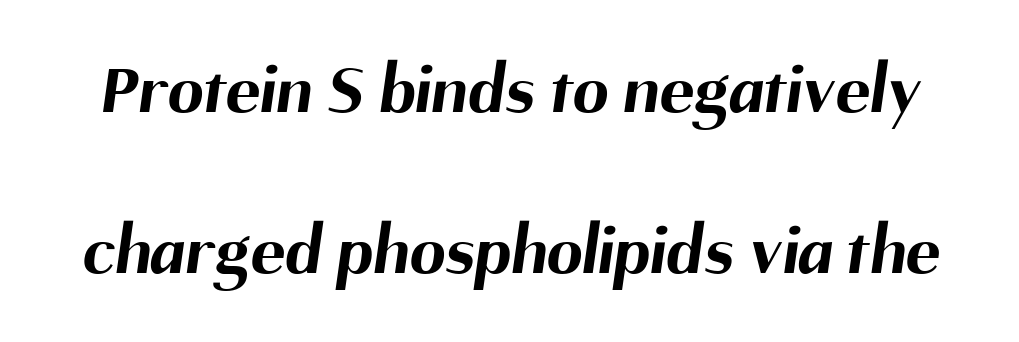
Q: Is the text bold? A: Yes.
Q: Is the typeface a serif or a sans-serif typeface? A: Sans-serif.
Q: Is the text underlined? A: No.
Q: Is the spacing between letters normal or unusually wide? A: Normal.
Q: Is the spacing between lines tight, normal or loose? A: Loose.
Q: Width (condensed, normal, or wide)? A: Normal.
Q: Stroke contrast? A: Medium.
Q: x-height? A: Medium.
Q: Monospaced? A: No.
